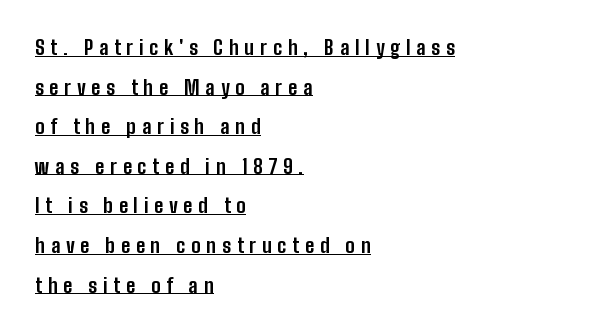
Upright lettering throughout. The line-height multiplier appears high, well above default. What weight is shown? A full bold with thick strokes. The passage shown has open, widely tracked lettering throughout.
